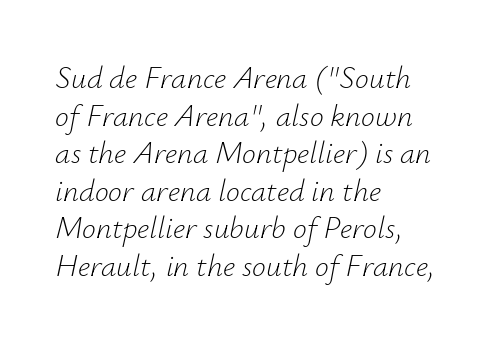
The letters look calm and open, with moderate or lighter stems. Does the copy run flush right? No — it runs flush left. This sample has the flowing, uneven cadence of proportional lettering. Descenders hang freely into open space. Tall strokes in this sample are angled rather than plumb.
